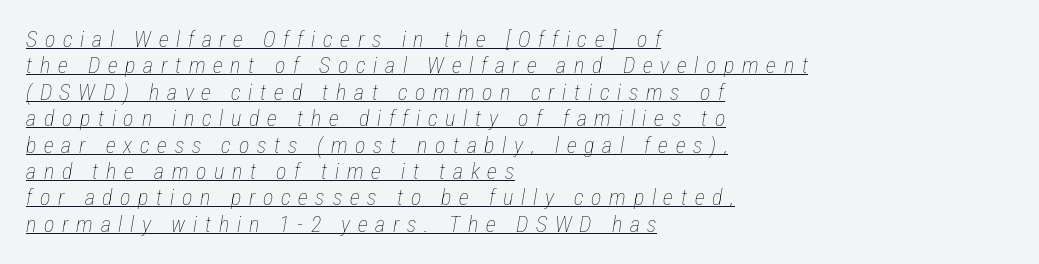
Leftover space on each line is placed entirely after the last word. Is the type heavy? It reads as light-to-regular instead. Inter-character spacing is expanded well beyond the font's built-in metrics. What decoration does the sample have? An underline. This sample uses an oblique cut, with every glyph tilted off the vertical.
